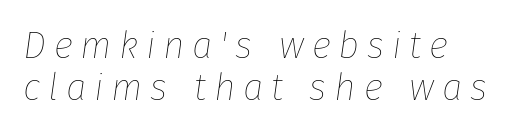
Q: Is the text bold? A: No.
Q: Is the text italic (slanted)? A: Yes, it leans right by about 8 degrees.
Q: Is the text underlined? A: No.
Q: Is the spacing between letters normal or unusually wide? A: Unusually wide.
Q: Is the spacing between lines tight, normal or loose? A: Tight.
Q: Width (condensed, normal, or wide)? A: Normal.
Q: Stroke contrast? A: Low.
Q: x-height? A: Medium.
Q: Monospaced? A: No.
